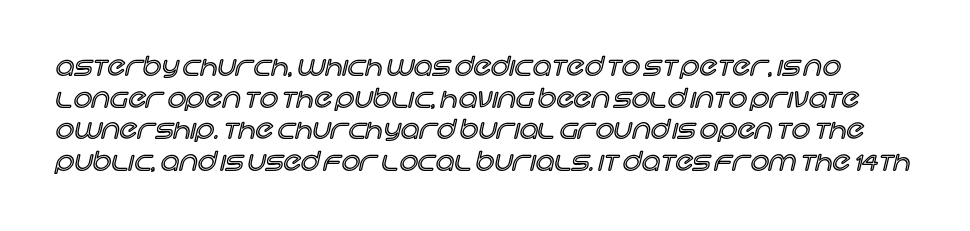
{"underline": "no", "line_spacing_ratio": 1.22, "letter_spacing": "normal", "letter_spacing_em": 0.0, "glyph_px": 26}
